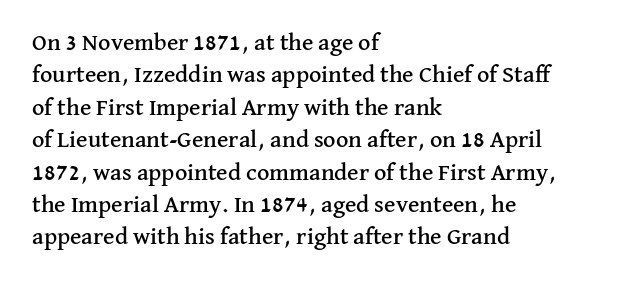
Q: Is the text italic (slanted)? A: No, it is upright.
Q: Is the text underlined? A: No.
Q: How is the paragraph aligned? A: Left-aligned.
Q: Is the spacing between letters normal or unusually wide? A: Normal.
Q: Is the spacing between lines tight, normal or loose? A: Normal.
